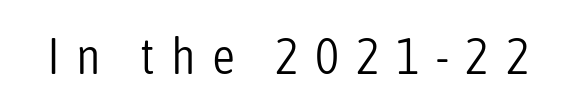
The image shows 51 px light, condensed sans-serif type, upright; set unusually wide letter spacing (+0.32 em), not underlined; low stroke contrast and a medium x-height.
